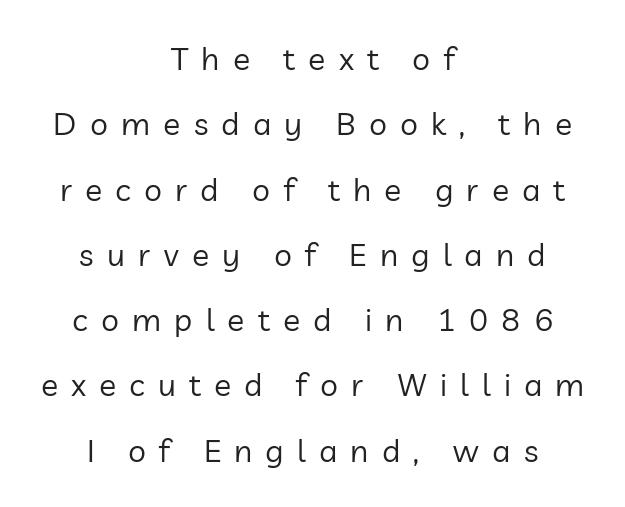
A sans-serif font was chosen for this passage. Ink coverage per letter is moderate at most. Check under the words: just untouched page. Quick note: interline space is abundant. The letters advance in unequal steps, a hallmark of proportional type. The tracking jumps out immediately: characters are airy and widely separated.
